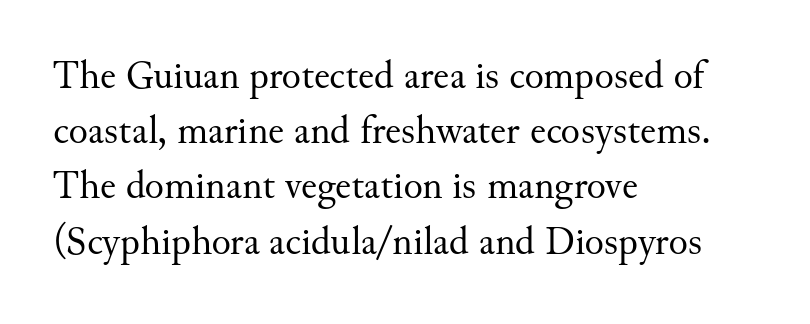
Is this a sans? No — the strokes have serifs. Each letter keeps its own natural width here, so spacing adapts to shape. There is no visible air inserted between adjacent glyphs. In terms of leading, this rendering sits right in the middle. If you drew a line through each stem, it would be perfectly vertical.
